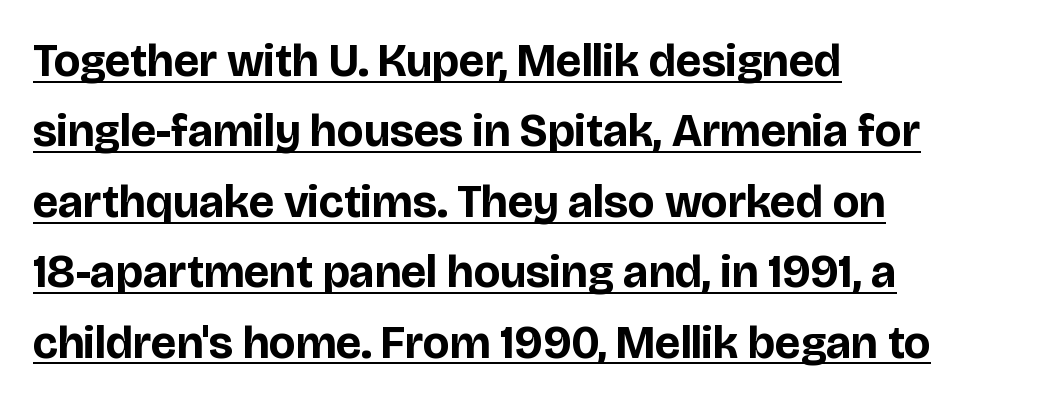
The image shows 46 px bold sans-serif type, upright; set left-aligned, normal line spacing (1.53x), normal letter spacing, underlined; low stroke contrast and a large x-height.
